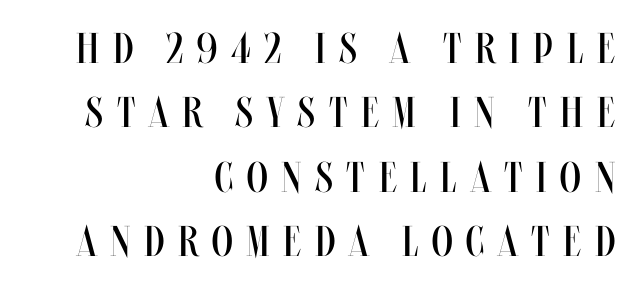
{"italic": "no", "bold": "no", "weight": "regular", "width": "condensed", "stroke_contrast": "medium", "x_height": "large", "monospaced": "no", "underline": "no", "align": "right", "line_spacing": "normal", "line_spacing_ratio": 1.5, "letter_spacing": "wide", "letter_spacing_em": 0.32, "glyph_px": 43}
